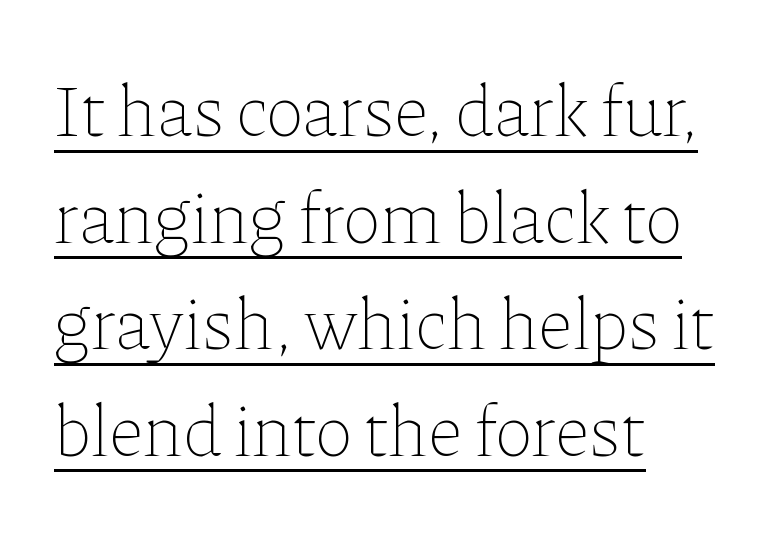
The paragraph has a hard left edge and a soft right edge. Weight: in the light-to-regular range. Every word sits above its own underline. This sample has the flowing, uneven cadence of proportional lettering. Italic? Not at all — the glyphs are vertical.
